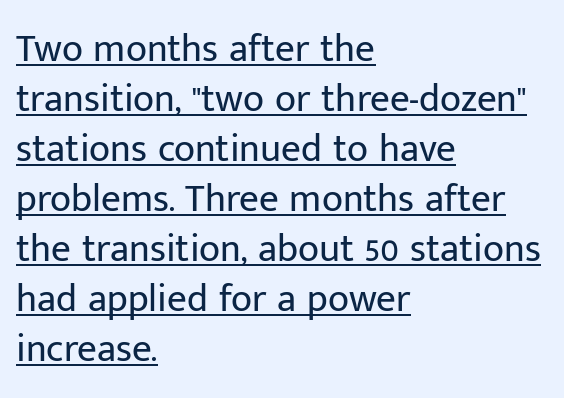
Q: Is the text bold? A: No.
Q: Is the text italic (slanted)? A: No, it is upright.
Q: Is the typeface a serif or a sans-serif typeface? A: Sans-serif.
Q: Is the text underlined? A: Yes.
Q: How is the paragraph aligned? A: Left-aligned.
Q: Is the spacing between letters normal or unusually wide? A: Normal.
Q: Is the spacing between lines tight, normal or loose? A: Normal.
Q: Width (condensed, normal, or wide)? A: Normal.
Q: Stroke contrast? A: Low.
Q: x-height? A: Medium.
Q: Monospaced? A: No.
